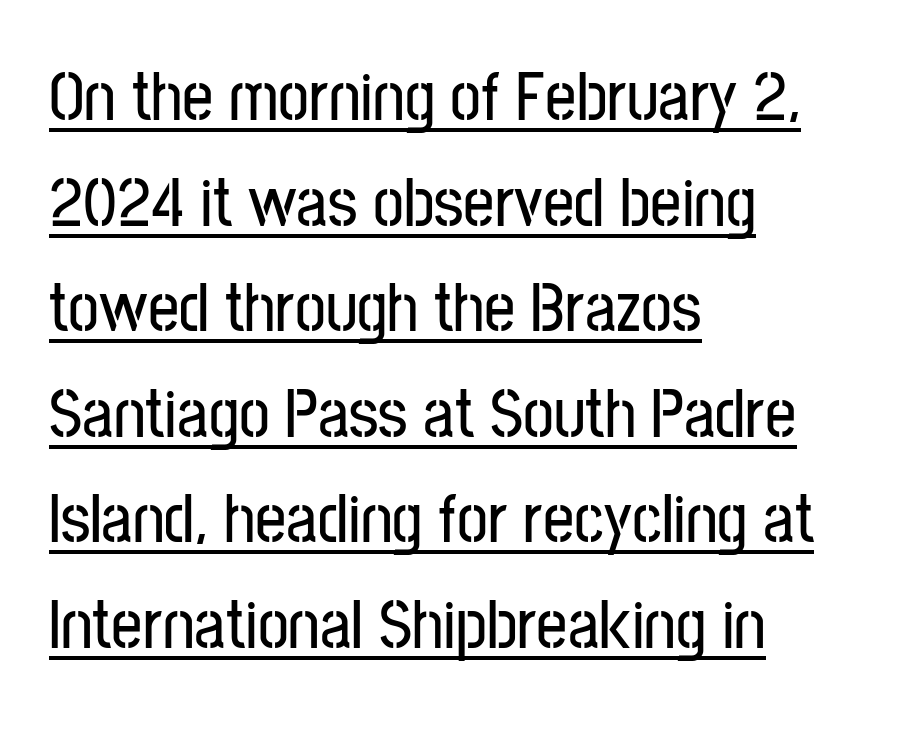
{"serif": "no", "italic": "no", "width": "condensed", "stroke_contrast": "low", "x_height": "medium", "monospaced": "no", "underline": "yes", "align": "left", "line_spacing": "normal", "line_spacing_ratio": 1.53, "letter_spacing": "normal", "letter_spacing_em": 0.0, "glyph_px": 69}
